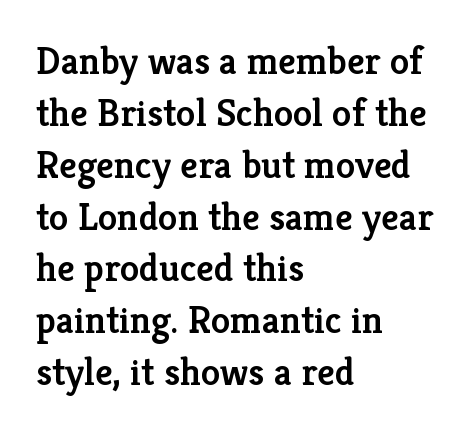
These words are printed semibold, heavier than regular yet not bold. Classification — serif. The horizontal fit of the characters is conventional and even. Beneath every word, the page is bare. Ordinary non-slanted type is in use.
